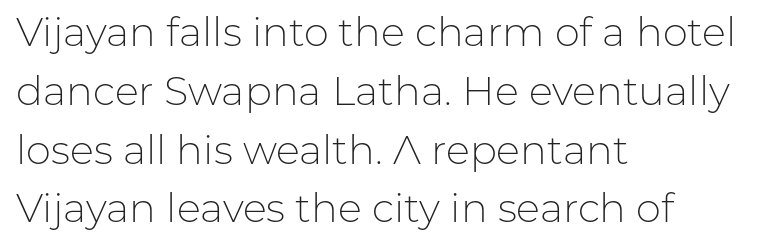
{"serif": "no", "italic": "no", "bold": "no", "weight": "light", "width": "normal", "stroke_contrast": "low", "x_height": "medium", "monospaced": "no", "underline": "no", "align": "left", "line_spacing": "normal", "line_spacing_ratio": 1.47, "letter_spacing": "normal", "letter_spacing_em": 0.0, "glyph_px": 40}
